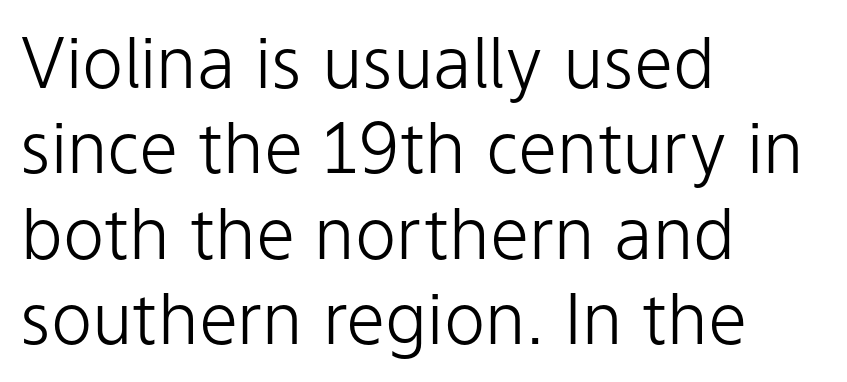
Q: Is the text bold? A: No.
Q: Is the text italic (slanted)? A: No, it is upright.
Q: Is the typeface a serif or a sans-serif typeface? A: Sans-serif.
Q: Is the text underlined? A: No.
Q: How is the paragraph aligned? A: Left-aligned.
Q: Is the spacing between letters normal or unusually wide? A: Normal.
Q: Width (condensed, normal, or wide)? A: Normal.
Q: Stroke contrast? A: Low.
Q: x-height? A: Medium.
Q: Monospaced? A: No.
